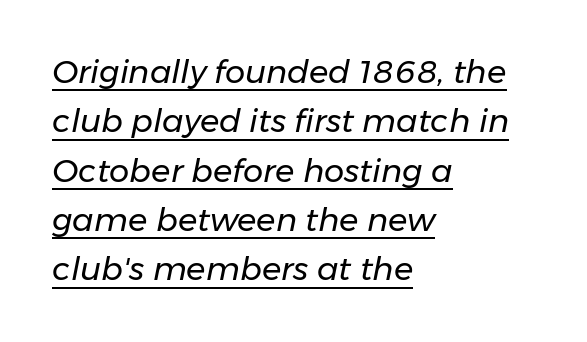
Q: Is the text bold? A: No.
Q: Is the text italic (slanted)? A: Yes, it leans right by about 11 degrees.
Q: Is the text underlined? A: Yes.
Q: How is the paragraph aligned? A: Left-aligned.
Q: Is the spacing between letters normal or unusually wide? A: Normal.
Q: Is the spacing between lines tight, normal or loose? A: Normal.
Q: Width (condensed, normal, or wide)? A: Normal.
Q: Stroke contrast? A: Low.
Q: x-height? A: Medium.
Q: Monospaced? A: No.
